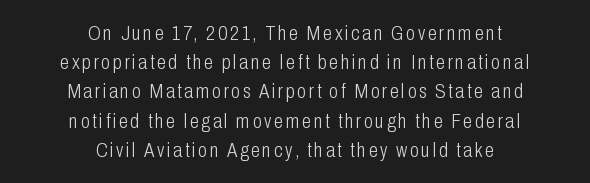
The image shows 21 px text type, upright; set centered, normal line spacing (1.39x), not underlined.
